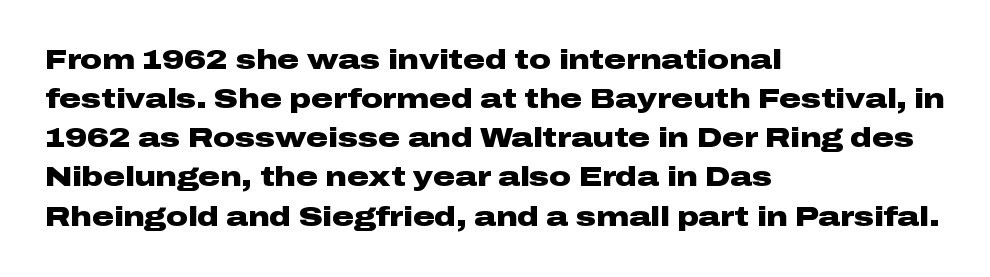
The image shows 27 px bold type, upright; set left-aligned, normal line spacing (1.45x), normal letter spacing, not underlined.
